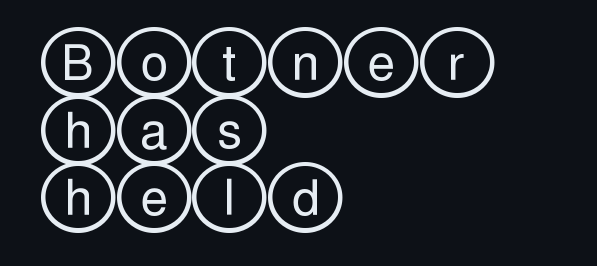
Q: Is the text italic (slanted)? A: No, it is upright.
Q: Is the text underlined? A: No.
Q: How is the paragraph aligned? A: Left-aligned.
Q: Is the spacing between letters normal or unusually wide? A: Normal.
Q: Is the spacing between lines tight, normal or loose? A: Normal.
Q: Width (condensed, normal, or wide)? A: Wide.
Q: x-height? A: Large.
